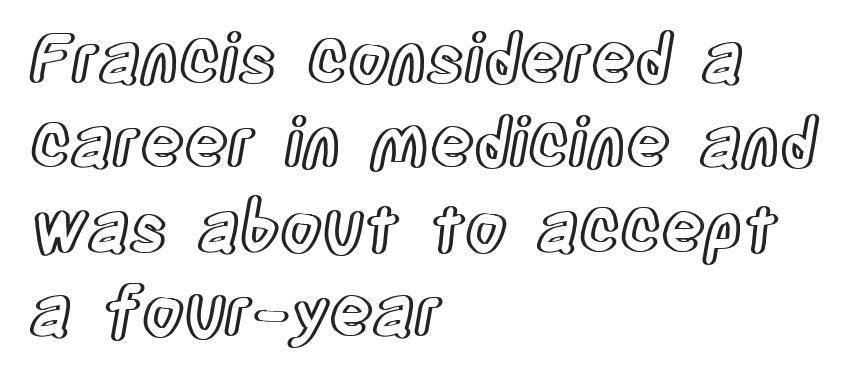
Q: Is the text italic (slanted)? A: Yes.
Q: Is the text underlined? A: No.
Q: How is the paragraph aligned? A: Left-aligned.
Q: Is the spacing between letters normal or unusually wide? A: Normal.
Q: Is the spacing between lines tight, normal or loose? A: Normal.
Q: Width (condensed, normal, or wide)? A: Condensed.
Q: x-height? A: Large.
Q: Monospaced? A: No.
